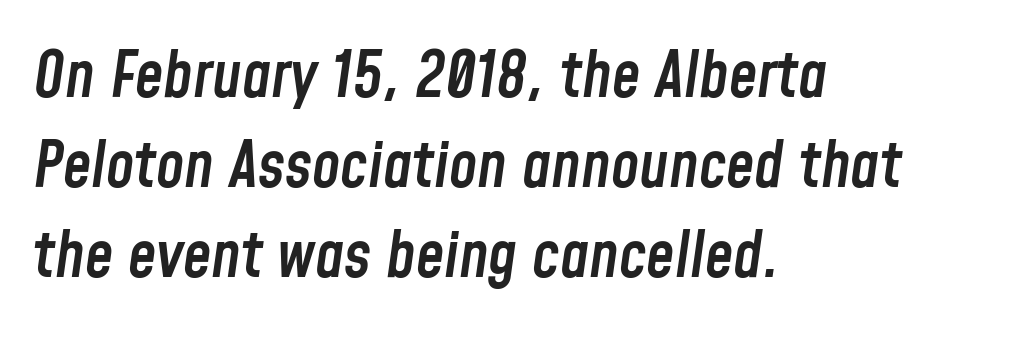
Here the glyphs are tracked normally, forming tight word shapes. Strokes here are thickened, but only to semibold level. The strip under each line holds only bare page. When letters slant like this, we call the style italic. Short and long lines alike share a common starting point at left. Regarding leading, the lines here are spaced in the standard way.
